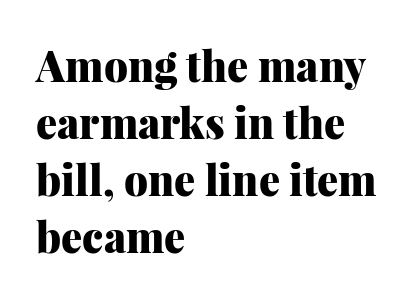
The image shows 42 px heavy serif type, upright; set left-aligned, normal line spacing (1.36x), normal letter spacing, not underlined; medium stroke contrast and a medium x-height.
